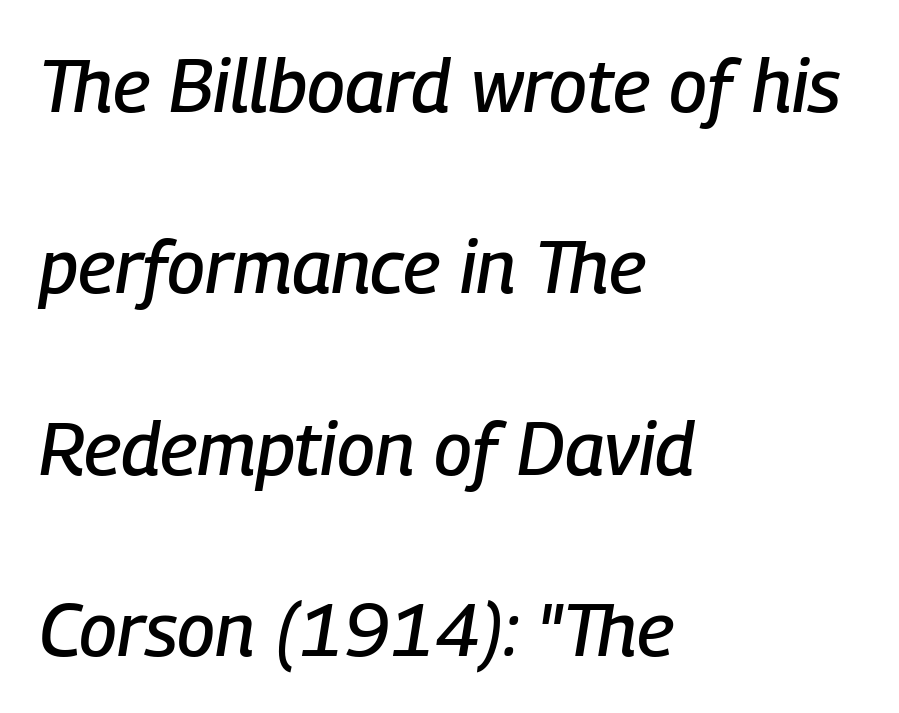
{"italic": "yes", "lean": "right", "slant_degrees": 9, "width": "condensed", "stroke_contrast": "low", "x_height": "medium", "monospaced": "no", "underline": "no", "align": "left", "line_spacing": "loose", "line_spacing_ratio": 2.42, "letter_spacing": "normal", "letter_spacing_em": 0.0, "glyph_px": 75}
